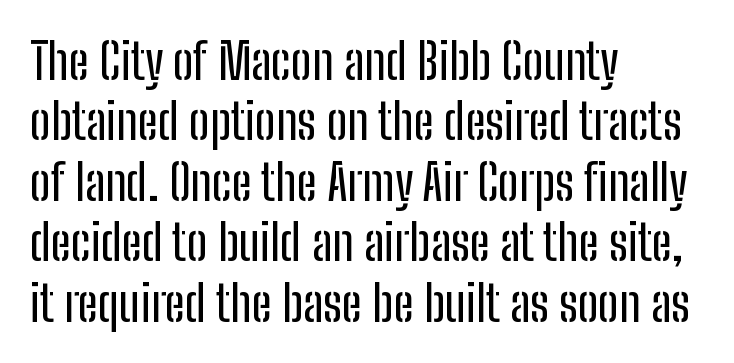
{"serif": "no", "italic": "no", "width": "condensed", "stroke_contrast": "low", "x_height": "medium", "monospaced": "no", "underline": "no", "align": "left", "line_spacing_ratio": 1.21, "letter_spacing": "normal", "letter_spacing_em": 0.0, "glyph_px": 50}
